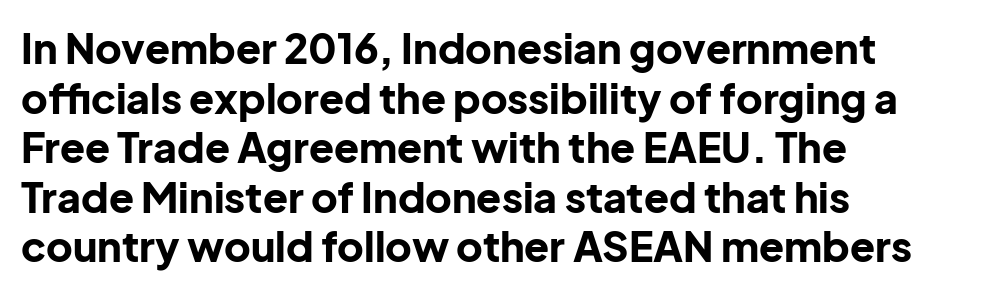
Glance below the letters and you will spot only blank space. Weight check: bold — yes, fully. The characters display no serif detailing; their extremities are plain. Alignment: flush left. A typesetter would call this proportional, since set widths differ per character. The horizontal fit of the characters is conventional and even.
